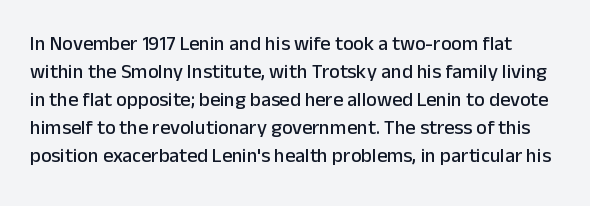
{"italic": "no", "underline": "no", "line_spacing": "normal", "line_spacing_ratio": 1.4, "letter_spacing": "normal", "letter_spacing_em": 0.0, "glyph_px": 20}
